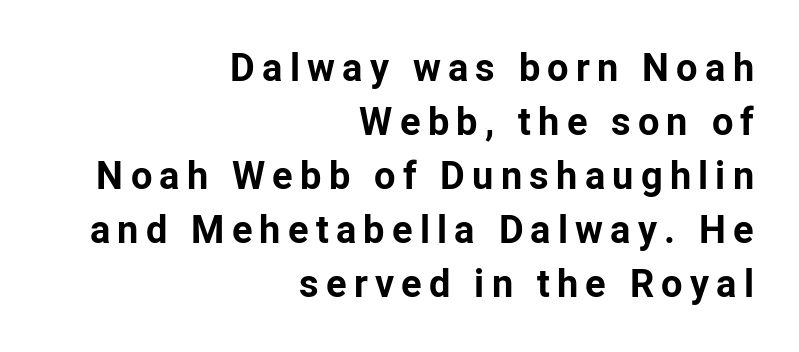
{"serif": "no", "italic": "no", "bold": "yes", "weight": "bold", "width": "normal", "stroke_contrast": "low", "x_height": "medium", "monospaced": "no", "underline": "no", "align": "right", "line_spacing": "normal", "line_spacing_ratio": 1.42, "glyph_px": 38}
